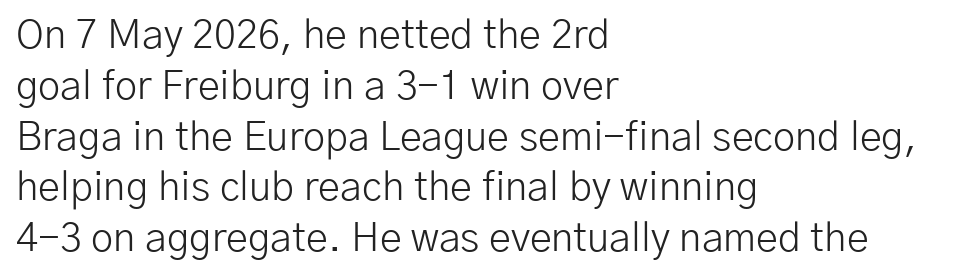
The passage shown is typeset with a sans-serif family. A typesetter would call this leading conventional body-copy spacing. The rendering keeps characters at their native spacing. Compared with a centered layout, this one pins lines to the left instead.
